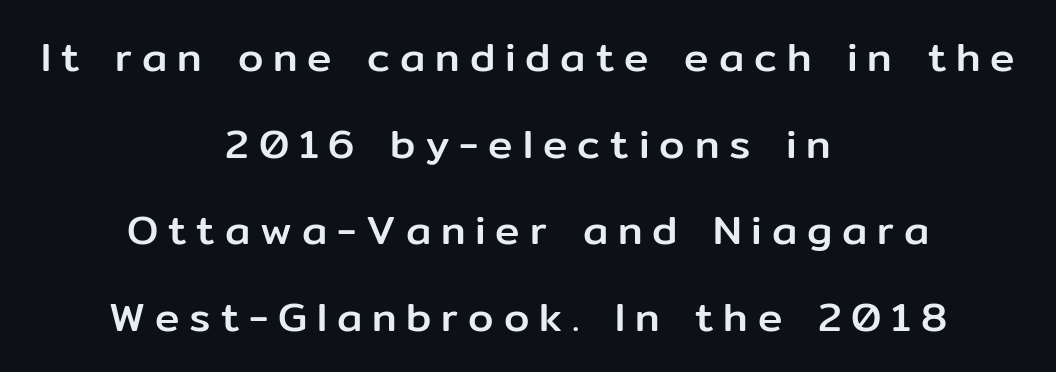
{"serif": "no", "italic": "no", "width": "normal", "stroke_contrast": "low", "x_height": "medium", "monospaced": "no", "underline": "no", "align": "center", "line_spacing": "loose", "line_spacing_ratio": 2.11, "letter_spacing": "wide", "letter_spacing_em": 0.24, "glyph_px": 41}
